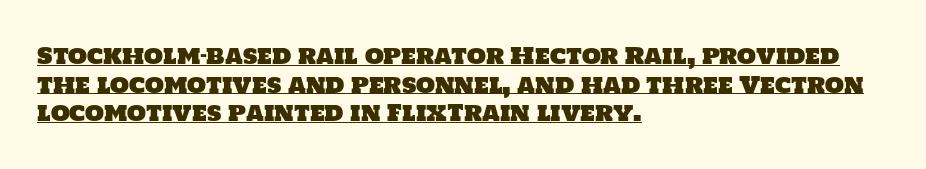
{"underline": "yes", "align": "left", "line_spacing": "normal", "line_spacing_ratio": 1.3, "letter_spacing": "normal", "letter_spacing_em": 0.0, "glyph_px": 22}
